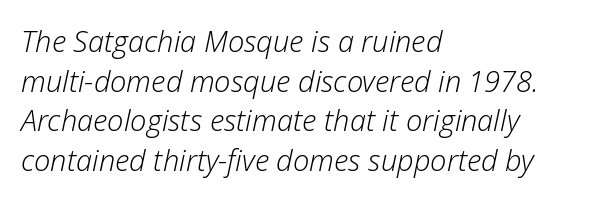
The image shows 29 px light type, italic (leaning right); set left-aligned, normal line spacing (1.37x), normal letter spacing, not underlined; low stroke contrast and a medium x-height.
